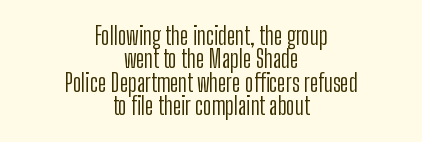
{"italic": "no", "bold": "no", "underline": "no", "align": "center", "line_spacing": "tight", "line_spacing_ratio": 0.97, "letter_spacing": "normal", "letter_spacing_em": 0.0, "glyph_px": 24}
